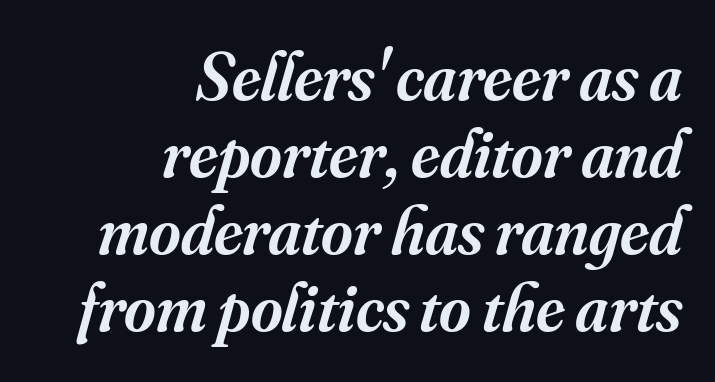
The image shows 68 px semibold serif type, italic (leaning right); set right-aligned, tight line spacing (1.13x), normal letter spacing, not underlined; medium stroke contrast and a small x-height.
